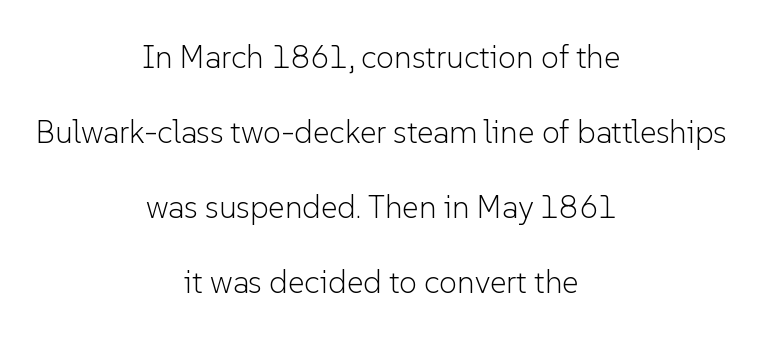
The image shows 32 px light sans-serif type, upright; set centered, loose line spacing (2.34x), normal letter spacing, not underlined; low stroke contrast and a medium x-height.
